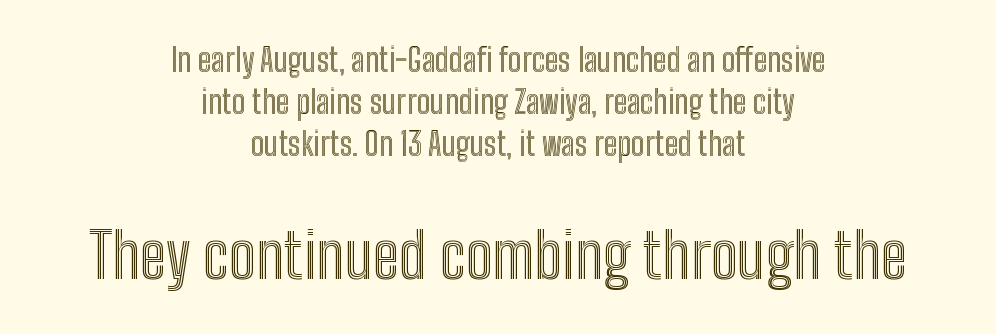
Looks like regular typesetting: each glyph gets only the width it needs. Horizontal bands of white between lines are of average thickness. Larger block? The one below; the one above is distinctly smaller. Decoration check: the copy has no underline.
